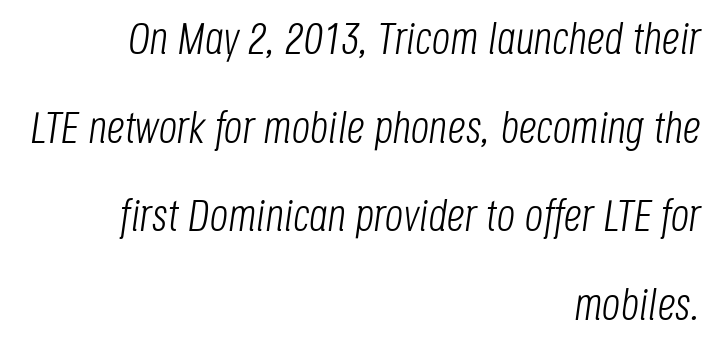
The image shows 45 px light, condensed type, italic (leaning right); set right-aligned, loose line spacing (1.97x), normal letter spacing, not underlined; low stroke contrast and a large x-height.
